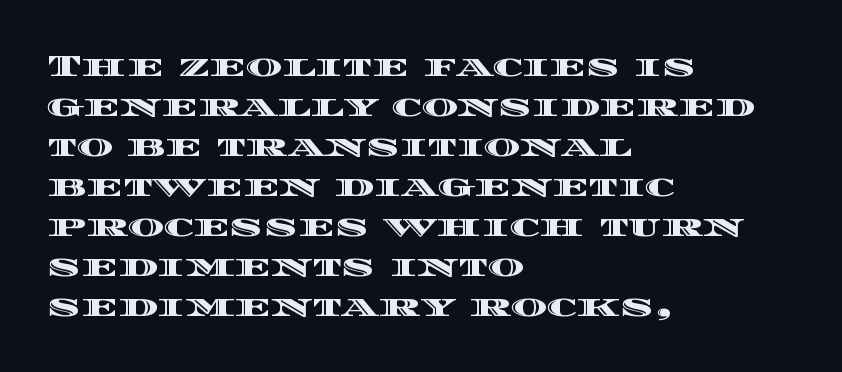
{"italic": "no", "width": "wide", "x_height": "large", "monospaced": "no", "underline": "no", "align": "left", "line_spacing": "normal", "line_spacing_ratio": 1.29, "letter_spacing": "normal", "letter_spacing_em": 0.0, "glyph_px": 31}
